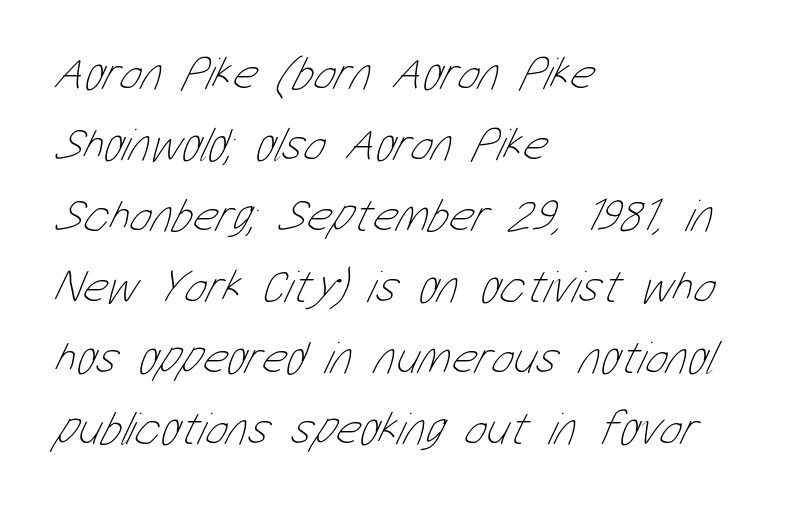
{"bold": "no", "weight": "thin", "width": "condensed", "stroke_contrast": "low", "x_height": "medium", "monospaced": "no", "underline": "no", "align": "left", "line_spacing": "normal", "line_spacing_ratio": 1.51, "letter_spacing": "normal", "letter_spacing_em": 0.0, "glyph_px": 47}
